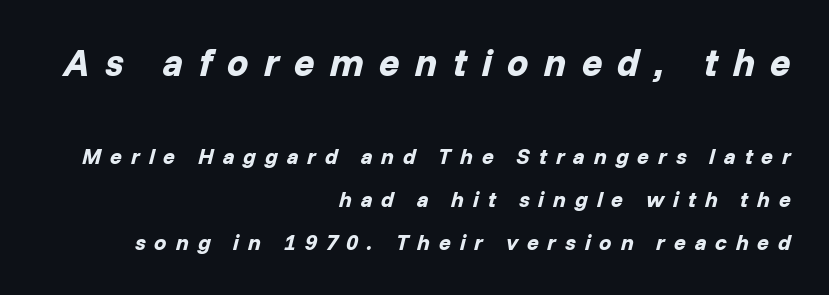
Any mark beneath the type? The region is blank. Proportional: the letters do not fall into vertical columns. An italicized treatment has been applied to the whole sample. The face used here is rendered with a markedly widened letterfit.
